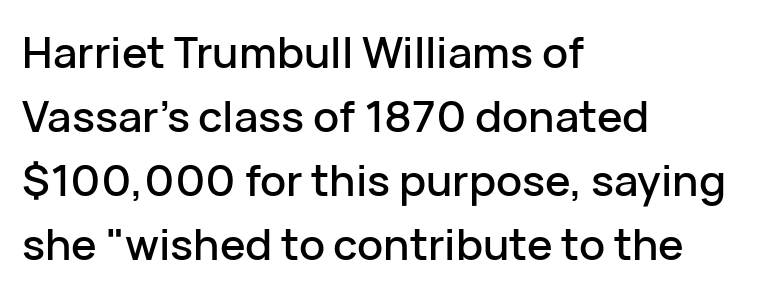
If you drew a line through each stem, it would be perfectly vertical. Vertical spacing — default. The horizontal fit of the characters is conventional and even. The glyphs are unaccompanied by any horizontal stroke below them. These lines are rendered in a variable-pitch font.
